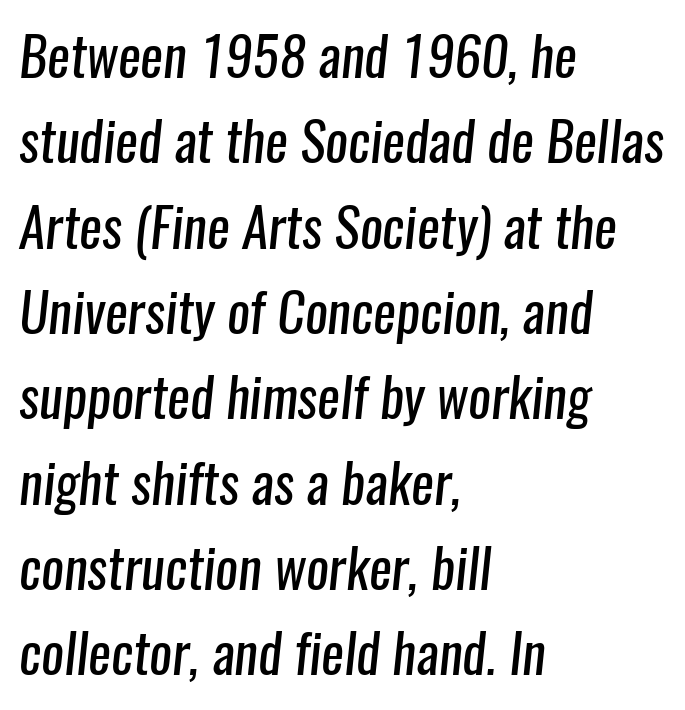
Q: Is the text bold? A: No.
Q: Is the typeface a serif or a sans-serif typeface? A: Sans-serif.
Q: Is the text underlined? A: No.
Q: How is the paragraph aligned? A: Left-aligned.
Q: Is the spacing between letters normal or unusually wide? A: Normal.
Q: Is the spacing between lines tight, normal or loose? A: Normal.
Q: Width (condensed, normal, or wide)? A: Condensed.
Q: Stroke contrast? A: Low.
Q: x-height? A: Medium.
Q: Monospaced? A: No.
